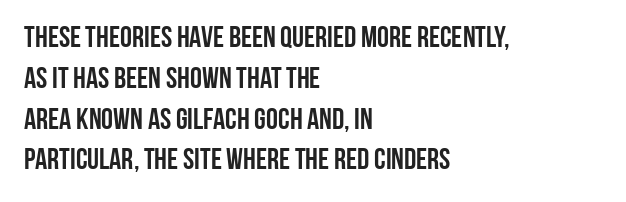
The image shows 30 px condensed sans-serif type, upright; set left-aligned, normal line spacing (1.36x), normal letter spacing, not underlined; low stroke contrast and a large x-height.
